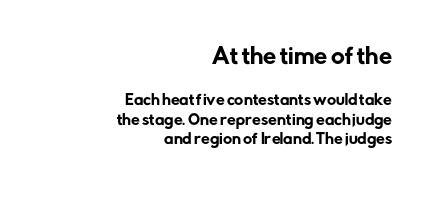
{"italic": "no", "underline": "no", "align": "right", "line_spacing": "normal", "line_spacing_ratio": 1.4, "letter_spacing": "normal", "letter_spacing_em": 0.0, "larger_block": "first", "size_ratio": 1.5, "glyph_px": 21}
